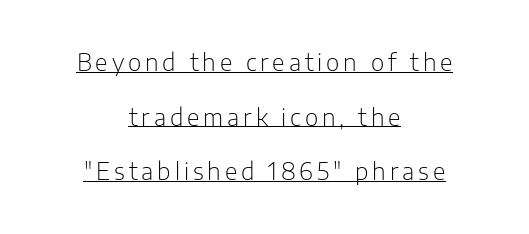
The image shows 23 px text type, upright; set centered, loose line spacing (2.37x), underlined.
